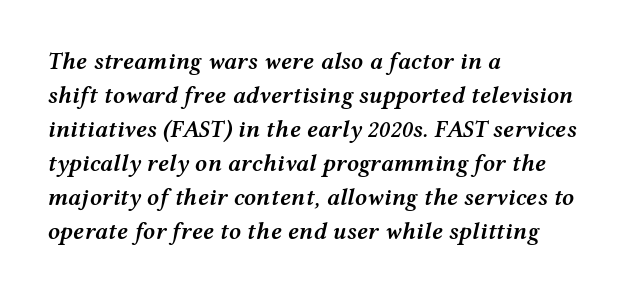
Q: Is the text bold? A: Semi-bold.
Q: Is the text italic (slanted)? A: Yes, it leans right by about 12 degrees.
Q: Is the text underlined? A: No.
Q: How is the paragraph aligned? A: Left-aligned.
Q: Is the spacing between letters normal or unusually wide? A: Normal.
Q: Is the spacing between lines tight, normal or loose? A: Normal.
